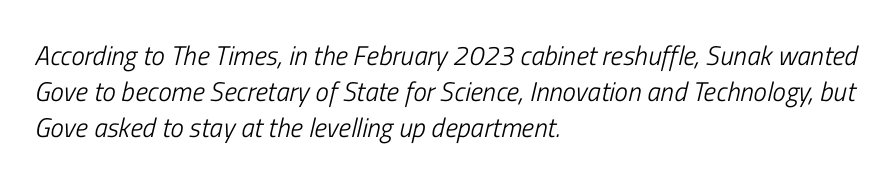
Q: Is the text bold? A: No.
Q: Is the text italic (slanted)? A: Yes, it leans right by about 13 degrees.
Q: Is the text underlined? A: No.
Q: How is the paragraph aligned? A: Left-aligned.
Q: Is the spacing between letters normal or unusually wide? A: Normal.
Q: Is the spacing between lines tight, normal or loose? A: Normal.
